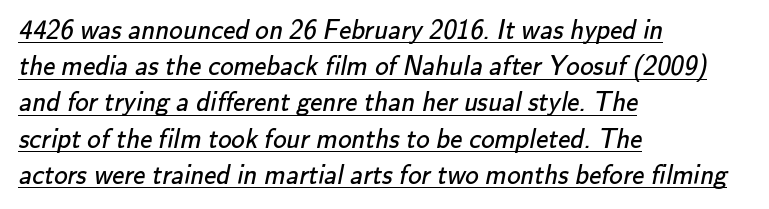
Q: Is the text bold? A: No.
Q: Is the text underlined? A: Yes.
Q: How is the paragraph aligned? A: Left-aligned.
Q: Is the spacing between letters normal or unusually wide? A: Normal.
Q: Is the spacing between lines tight, normal or loose? A: Normal.
